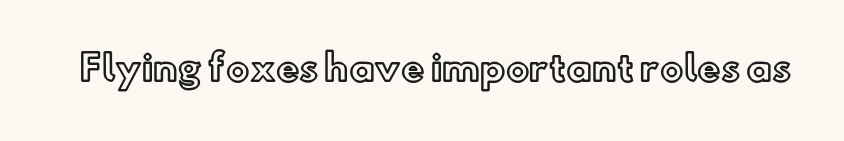
The image shows 35 px text type, upright; set normal letter spacing, not underlined; a small x-height.
